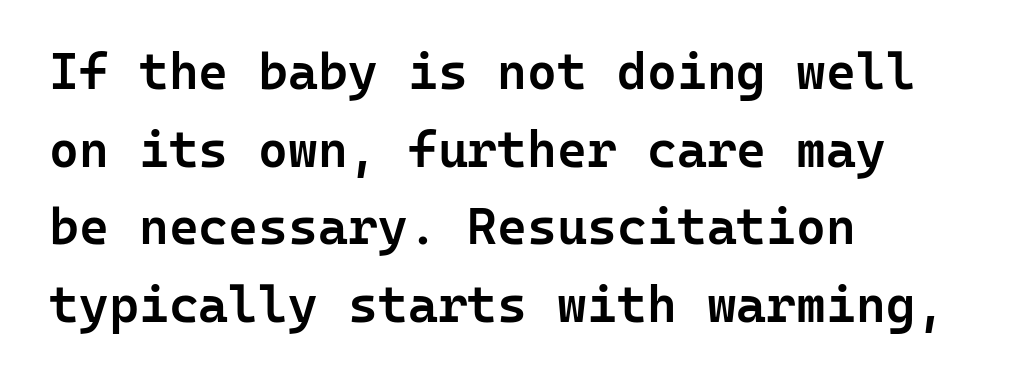
Q: Is the text bold? A: Semi-bold.
Q: Is the text italic (slanted)? A: No, it is upright.
Q: Is the typeface a serif or a sans-serif typeface? A: Sans-serif.
Q: Is the text underlined? A: No.
Q: How is the paragraph aligned? A: Left-aligned.
Q: Is the spacing between letters normal or unusually wide? A: Normal.
Q: Is the spacing between lines tight, normal or loose? A: Normal.
Q: Width (condensed, normal, or wide)? A: Normal.
Q: Stroke contrast? A: Low.
Q: x-height? A: Medium.
Q: Monospaced? A: Yes.
